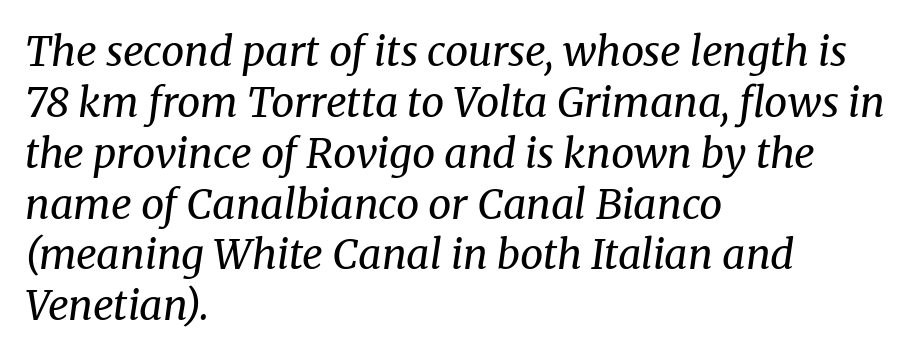
Q: Is the text bold? A: No.
Q: Is the text italic (slanted)? A: Yes, it leans right by about 8 degrees.
Q: Is the typeface a serif or a sans-serif typeface? A: Serif.
Q: Is the text underlined? A: No.
Q: How is the paragraph aligned? A: Left-aligned.
Q: Is the spacing between letters normal or unusually wide? A: Normal.
Q: Width (condensed, normal, or wide)? A: Normal.
Q: Stroke contrast? A: Medium.
Q: x-height? A: Medium.
Q: Monospaced? A: No.
